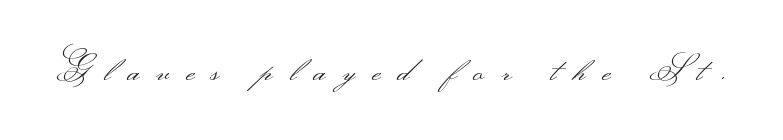
The letterforms stand isolated, each surrounded by extra space. Summary of weight: not heavy and not bold. The rendering uses natural spacing where letterforms have individual widths. Lines of text with bare space underneath.
